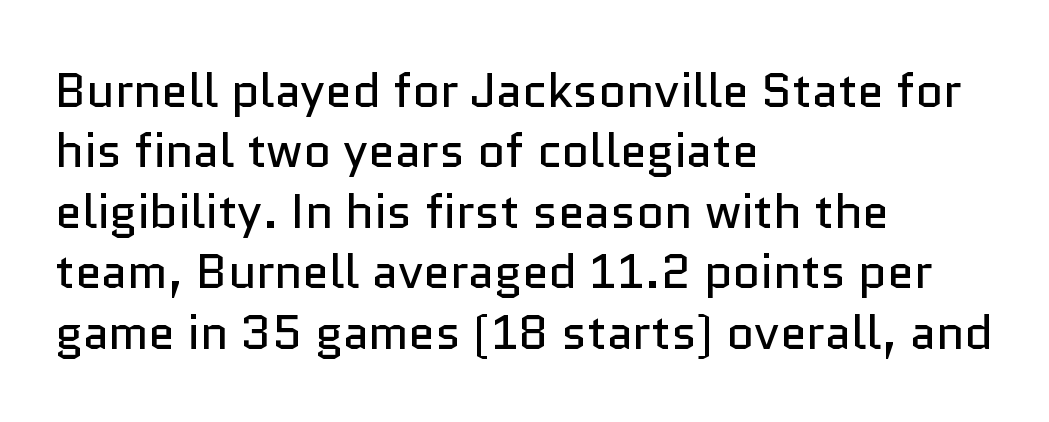
{"serif": "no", "italic": "no", "bold": "no", "weight": "regular", "width": "normal", "stroke_contrast": "low", "x_height": "medium", "monospaced": "no", "underline": "no", "align": "left", "line_spacing": "normal", "line_spacing_ratio": 1.26, "letter_spacing": "normal", "letter_spacing_em": 0.0, "glyph_px": 48}
